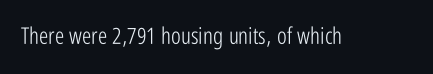
{"italic": "no", "bold": "no", "underline": "no", "letter_spacing": "normal", "letter_spacing_em": 0.0, "glyph_px": 23}
